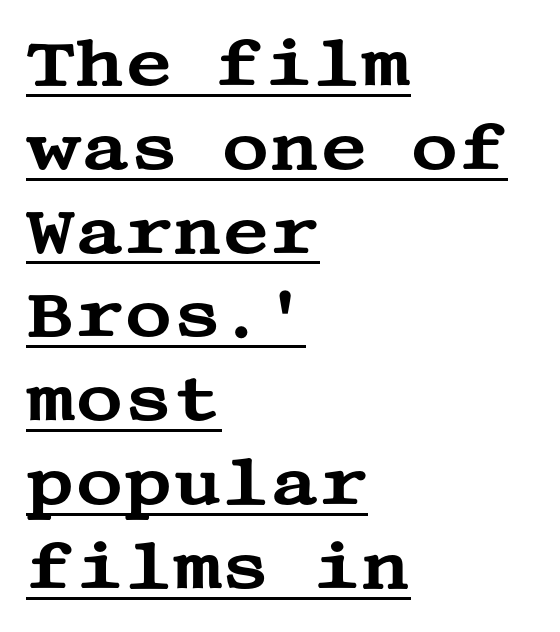
{"serif": "yes", "italic": "no", "width": "wide", "stroke_contrast": "medium", "x_height": "large", "underline": "yes", "align": "left", "line_spacing": "normal", "line_spacing_ratio": 1.27, "letter_spacing": "normal", "letter_spacing_em": 0.0, "glyph_px": 66}
